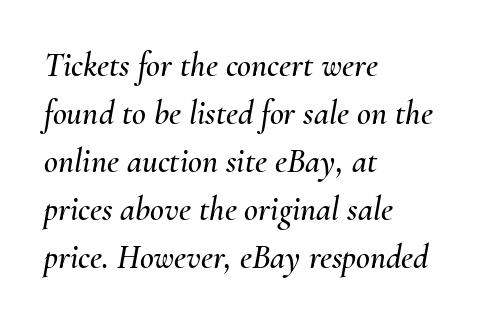
{"italic": "yes", "lean": "right", "slant_degrees": 10, "width": "normal", "stroke_contrast": "medium", "x_height": "small", "monospaced": "no", "underline": "no", "align": "left", "line_spacing": "normal", "line_spacing_ratio": 1.41, "letter_spacing": "normal", "letter_spacing_em": 0.0, "glyph_px": 34}
